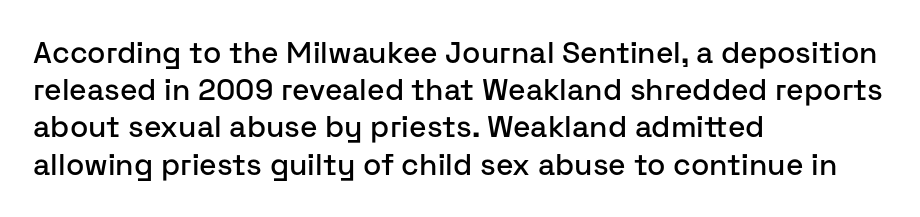
The image shows 30 px sans-serif type, upright; set left-aligned, line spacing 1.24x, normal letter spacing, not underlined; low stroke contrast and a medium x-height.
